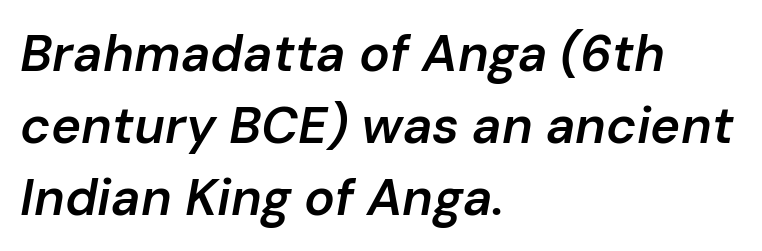
Q: Is the text bold? A: Semi-bold.
Q: Is the text italic (slanted)? A: Yes, it leans right by about 10 degrees.
Q: Is the text underlined? A: No.
Q: How is the paragraph aligned? A: Left-aligned.
Q: Is the spacing between letters normal or unusually wide? A: Normal.
Q: Is the spacing between lines tight, normal or loose? A: Normal.
Q: Width (condensed, normal, or wide)? A: Normal.
Q: Stroke contrast? A: Low.
Q: x-height? A: Medium.
Q: Monospaced? A: No.
